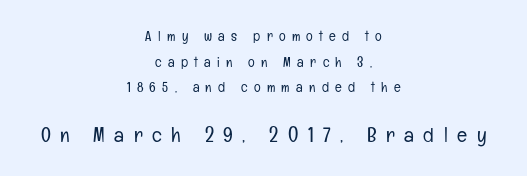
Q: Is the text bold? A: No.
Q: Is the text italic (slanted)? A: No, it is upright.
Q: Is the text underlined? A: No.
Q: How is the paragraph aligned? A: Centered.
Q: Is the spacing between letters normal or unusually wide? A: Unusually wide.
Q: Which block of text is set in a larger size, the first (top) or the second (bottom)? A: The second (bottom) one.
